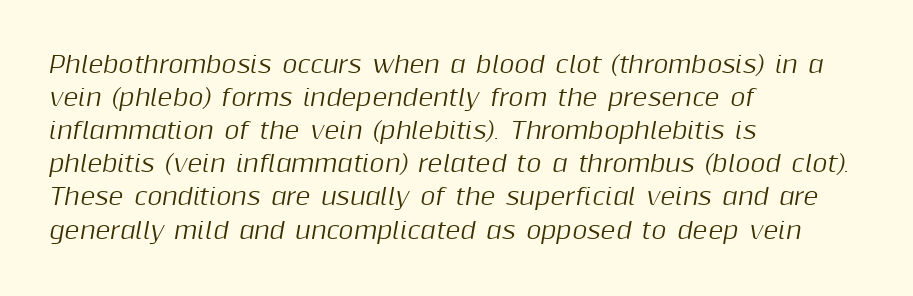
The image shows 23 px text type, italic (leaning right); set left-aligned, normal line spacing (1.44x), normal letter spacing, not underlined.
